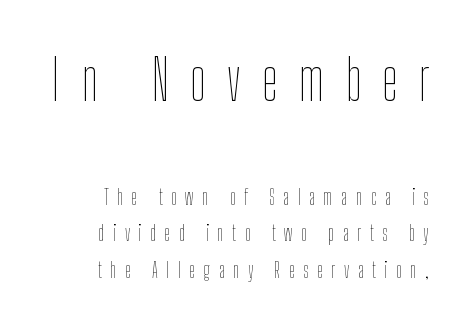
Weight: not bold — regular or lighter. The passage shown stacks its lines at a standard gap. The line texture is sparse and dotted thanks to wide tracking. The designer gave the opening block more size than the closing block. Every stem runs plumb, perpendicular to the baseline. Note the varied advance widths — an 'i' is clearly narrower than an 'm'.
